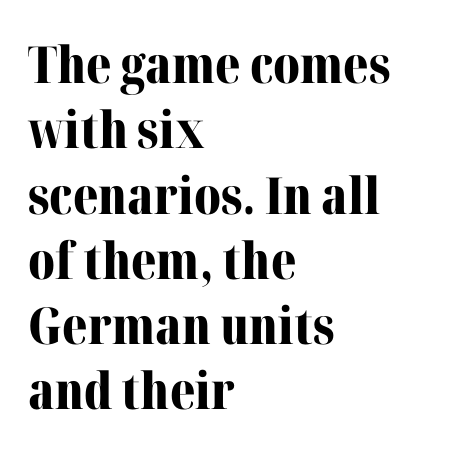
{"serif": "yes", "italic": "no", "bold": "yes", "weight": "bold", "width": "normal", "stroke_contrast": "medium", "x_height": "medium", "monospaced": "no", "underline": "no", "align": "left", "line_spacing": "normal", "line_spacing_ratio": 1.28, "letter_spacing": "normal", "letter_spacing_em": 0.0, "glyph_px": 51}
